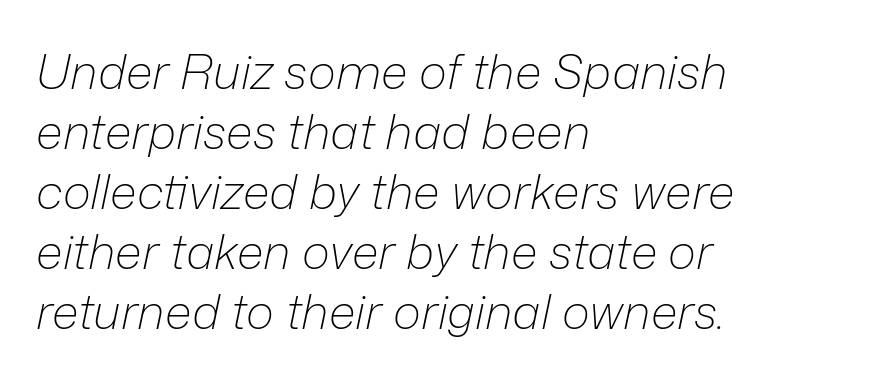
The image shows 48 px light type, italic (leaning right); set left-aligned, normal line spacing (1.25x), normal letter spacing, not underlined; low stroke contrast and a medium x-height.
